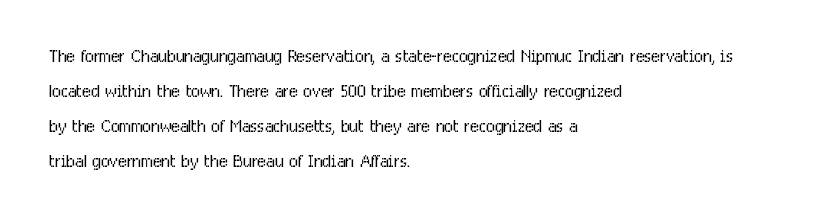
{"italic": "no", "bold": "no", "underline": "no", "align": "left", "line_spacing": "normal", "line_spacing_ratio": 1.52, "letter_spacing": "normal", "letter_spacing_em": 0.0, "glyph_px": 23}
